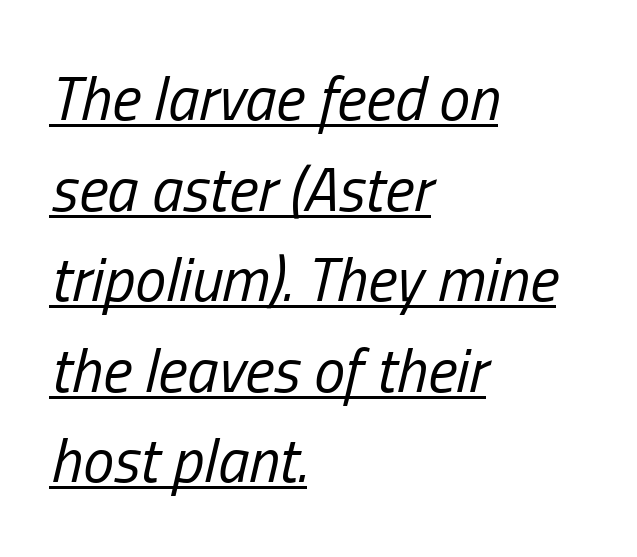
Q: Is the text bold? A: No.
Q: Is the text italic (slanted)? A: Yes, it leans right by about 13 degrees.
Q: Is the text underlined? A: Yes.
Q: How is the paragraph aligned? A: Left-aligned.
Q: Is the spacing between letters normal or unusually wide? A: Normal.
Q: Is the spacing between lines tight, normal or loose? A: Normal.
Q: Width (condensed, normal, or wide)? A: Condensed.
Q: Stroke contrast? A: Low.
Q: x-height? A: Medium.
Q: Monospaced? A: No.
